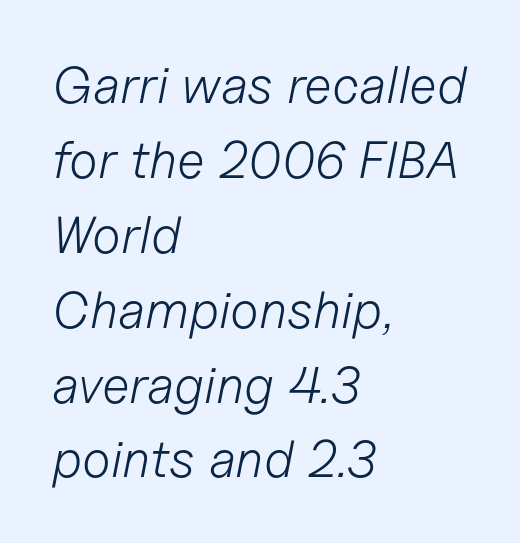
The image shows 52 px light type, italic (leaning right); set left-aligned, normal line spacing (1.44x), normal letter spacing, not underlined; low stroke contrast and a medium x-height.
